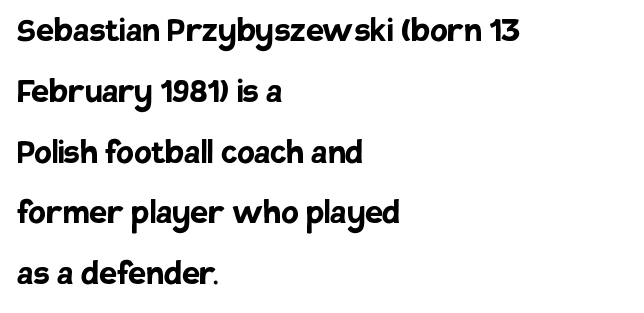
{"serif": "no", "italic": "no", "bold": "yes", "weight": "semibold", "width": "normal", "stroke_contrast": "low", "x_height": "large", "monospaced": "no", "underline": "no", "align": "left", "line_spacing": "normal", "line_spacing_ratio": 1.52, "letter_spacing": "normal", "letter_spacing_em": 0.0, "glyph_px": 40}
